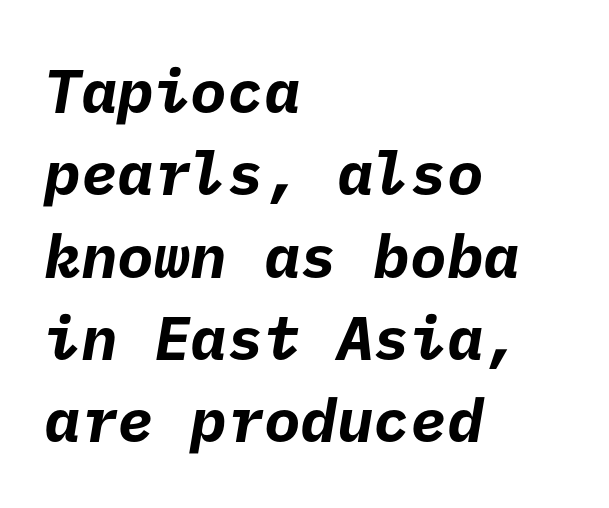
{"serif": "no", "bold": "yes", "weight": "bold", "width": "normal", "stroke_contrast": "low", "x_height": "medium", "underline": "no", "align": "left", "line_spacing": "normal", "line_spacing_ratio": 1.35, "letter_spacing": "normal", "letter_spacing_em": 0.0, "glyph_px": 61}
